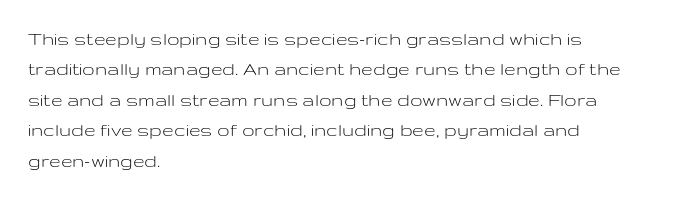
Letter spacing: default. Ink coverage per letter is moderate at most. The rag falls on the right side of this text block. Descenders are the only things crossing below the line. This block has exactly the height ordinary leading produces. This is the regular roman posture of the typeface.
